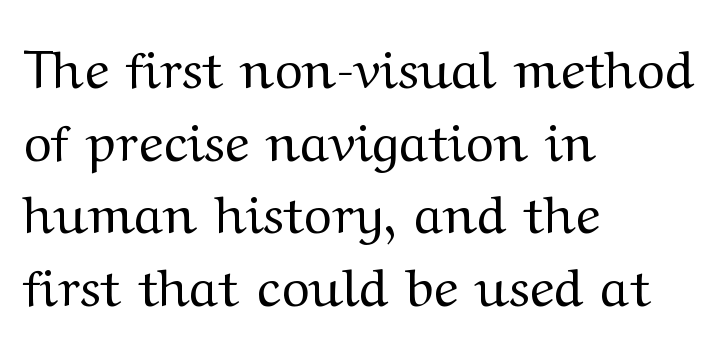
Q: Is the text bold? A: No.
Q: Is the text italic (slanted)? A: No, it is upright.
Q: Is the typeface a serif or a sans-serif typeface? A: Serif.
Q: Is the text underlined? A: No.
Q: How is the paragraph aligned? A: Left-aligned.
Q: Is the spacing between letters normal or unusually wide? A: Normal.
Q: Is the spacing between lines tight, normal or loose? A: Normal.
Q: Width (condensed, normal, or wide)? A: Wide.
Q: Stroke contrast? A: Medium.
Q: x-height? A: Medium.
Q: Monospaced? A: No.
